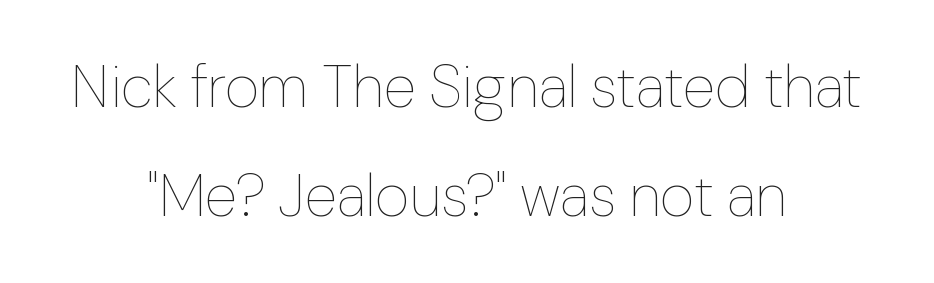
Q: Is the text bold? A: No.
Q: Is the text italic (slanted)? A: No, it is upright.
Q: Is the text underlined? A: No.
Q: How is the paragraph aligned? A: Centered.
Q: Is the spacing between letters normal or unusually wide? A: Normal.
Q: Width (condensed, normal, or wide)? A: Normal.
Q: Stroke contrast? A: Low.
Q: x-height? A: Medium.
Q: Monospaced? A: No.
